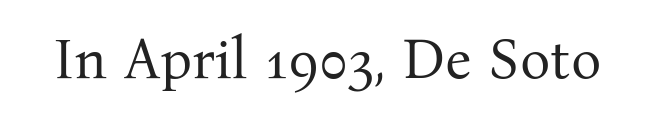
{"serif": "yes", "italic": "no", "bold": "no", "weight": "regular", "width": "normal", "stroke_contrast": "medium", "x_height": "medium", "monospaced": "no", "underline": "no", "letter_spacing": "normal", "letter_spacing_em": 0.0, "glyph_px": 57}
